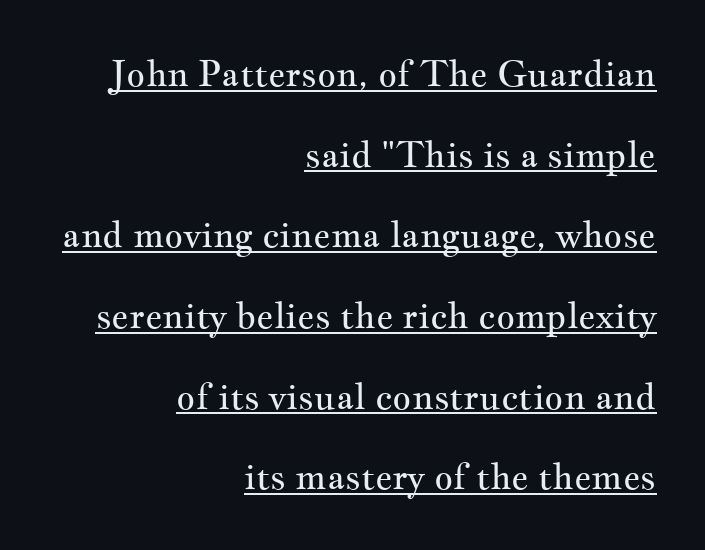
Q: Is the text bold? A: No.
Q: Is the text italic (slanted)? A: No, it is upright.
Q: Is the typeface a serif or a sans-serif typeface? A: Serif.
Q: Is the text underlined? A: Yes.
Q: How is the paragraph aligned? A: Right-aligned.
Q: Is the spacing between letters normal or unusually wide? A: Normal.
Q: Is the spacing between lines tight, normal or loose? A: Loose.
Q: Width (condensed, normal, or wide)? A: Wide.
Q: Stroke contrast? A: Medium.
Q: x-height? A: Small.
Q: Monospaced? A: No.
